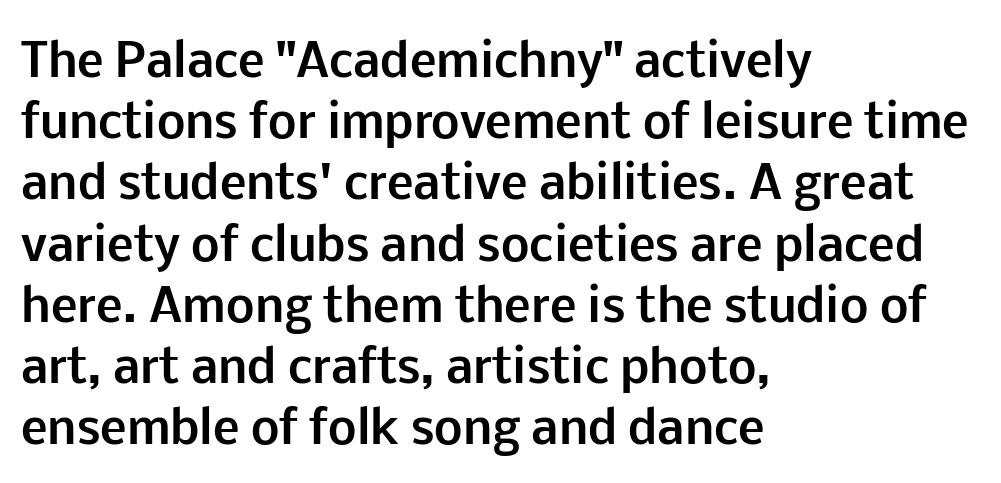
{"serif": "no", "italic": "no", "bold": "yes", "weight": "bold", "width": "normal", "stroke_contrast": "low", "x_height": "medium", "monospaced": "no", "underline": "no", "align": "left", "line_spacing": "normal", "line_spacing_ratio": 1.36, "letter_spacing": "normal", "letter_spacing_em": 0.0, "glyph_px": 45}
